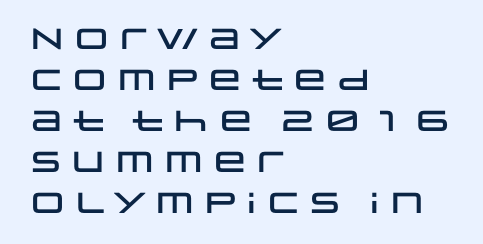
Q: Is the text italic (slanted)? A: No, it is upright.
Q: Is the typeface a serif or a sans-serif typeface? A: Sans-serif.
Q: Is the text underlined? A: No.
Q: How is the paragraph aligned? A: Left-aligned.
Q: Is the spacing between letters normal or unusually wide? A: Normal.
Q: Is the spacing between lines tight, normal or loose? A: Normal.
Q: Width (condensed, normal, or wide)? A: Wide.
Q: Stroke contrast? A: Low.
Q: x-height? A: Large.
Q: Monospaced? A: No.
